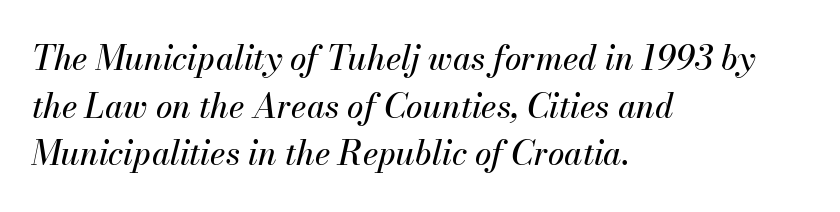
{"italic": "yes", "lean": "right", "slant_degrees": 13, "width": "normal", "stroke_contrast": "medium", "x_height": "small", "monospaced": "no", "underline": "no", "align": "left", "line_spacing": "normal", "line_spacing_ratio": 1.44, "letter_spacing": "normal", "letter_spacing_em": 0.0, "glyph_px": 33}
